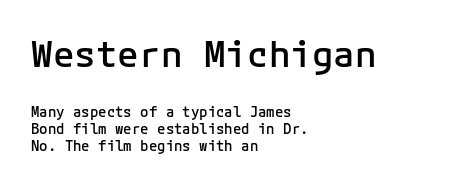
{"serif": "no", "italic": "no", "bold": "semi", "weight": "semibold", "width": "normal", "stroke_contrast": "low", "x_height": "medium", "monospaced": "yes", "underline": "no", "align": "left", "line_spacing_ratio": 1.21, "letter_spacing": "normal", "letter_spacing_em": 0.0, "larger_block": "first", "size_ratio": 2.57, "glyph_px": 36}
